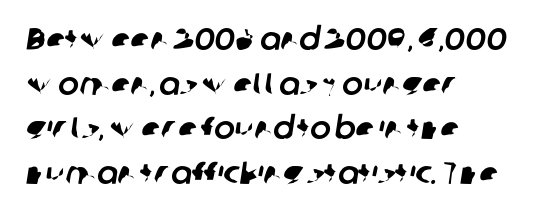
The image shows 31 px sans-serif type; set left-aligned, normal line spacing (1.44x), normal letter spacing, not underlined; low stroke contrast and a medium x-height.
